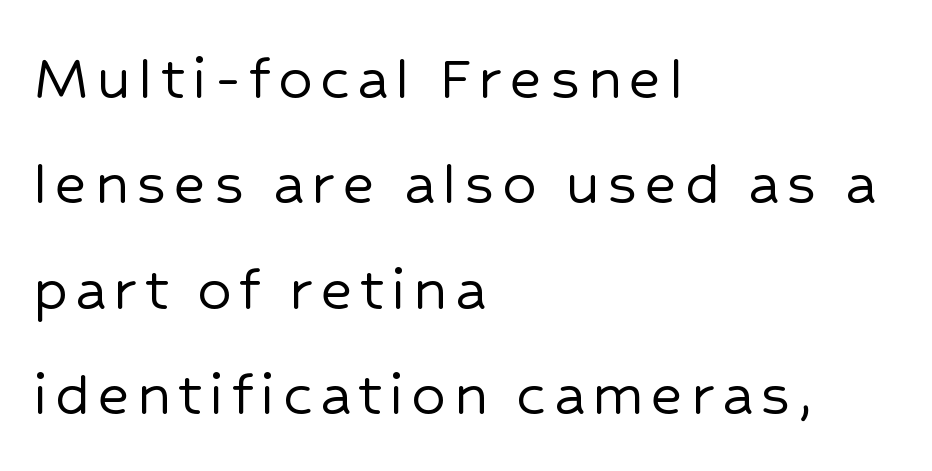
{"serif": "no", "italic": "no", "width": "normal", "stroke_contrast": "low", "x_height": "medium", "monospaced": "no", "underline": "no", "align": "left", "line_spacing": "normal", "line_spacing_ratio": 1.55, "glyph_px": 68}
